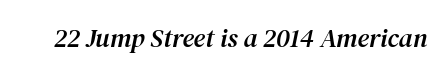
The image shows 26 px text type, italic (leaning right); set normal letter spacing, not underlined.
